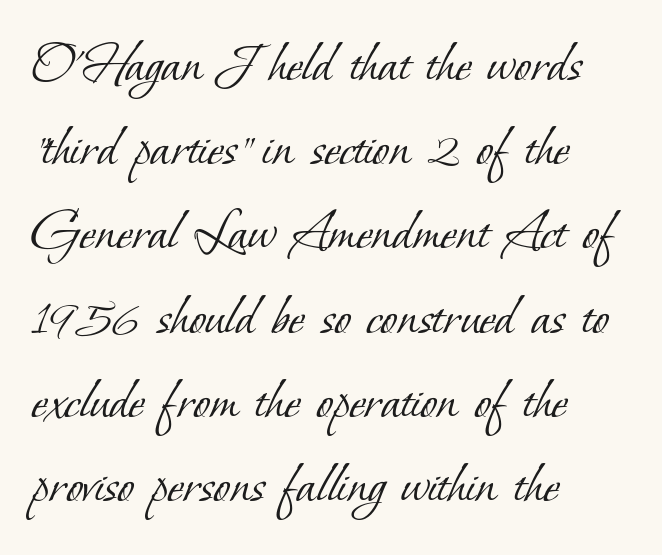
Q: Is the text bold? A: No.
Q: Is the typeface a serif or a sans-serif typeface? A: Serif.
Q: Is the text underlined? A: No.
Q: How is the paragraph aligned? A: Left-aligned.
Q: Is the spacing between letters normal or unusually wide? A: Normal.
Q: Is the spacing between lines tight, normal or loose? A: Normal.
Q: Width (condensed, normal, or wide)? A: Normal.
Q: Stroke contrast? A: Low.
Q: x-height? A: Small.
Q: Monospaced? A: No.
